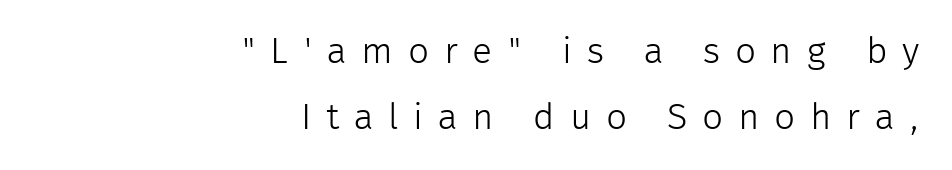
Q: Is the text bold? A: No.
Q: Is the text italic (slanted)? A: No, it is upright.
Q: Is the typeface a serif or a sans-serif typeface? A: Sans-serif.
Q: Is the text underlined? A: No.
Q: How is the paragraph aligned? A: Right-aligned.
Q: Is the spacing between letters normal or unusually wide? A: Unusually wide.
Q: Width (condensed, normal, or wide)? A: Normal.
Q: Stroke contrast? A: Low.
Q: x-height? A: Medium.
Q: Monospaced? A: No.
